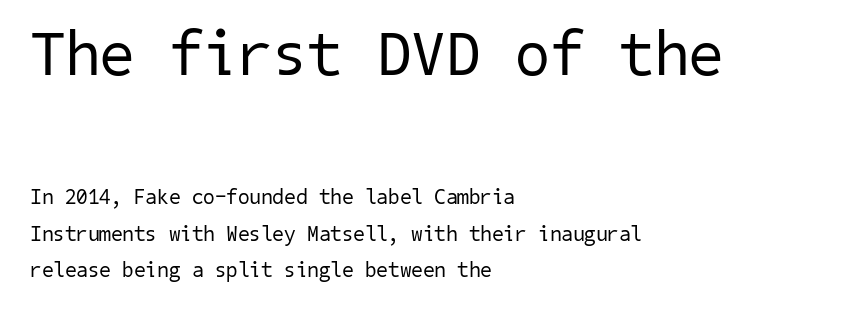
{"serif": "no", "bold": "no", "weight": "regular", "width": "normal", "stroke_contrast": "low", "x_height": "medium", "underline": "no", "align": "left", "line_spacing_ratio": 1.73, "letter_spacing": "normal", "letter_spacing_em": 0.0, "larger_block": "first", "size_ratio": 3.0, "glyph_px": 63}
